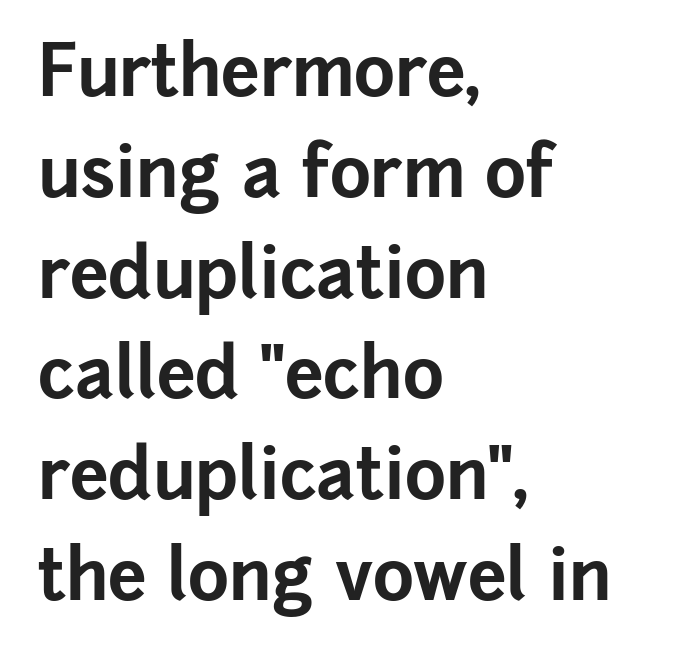
Q: Is the text bold? A: Yes.
Q: Is the text italic (slanted)? A: No, it is upright.
Q: Is the typeface a serif or a sans-serif typeface? A: Sans-serif.
Q: Is the text underlined? A: No.
Q: How is the paragraph aligned? A: Left-aligned.
Q: Is the spacing between letters normal or unusually wide? A: Normal.
Q: Is the spacing between lines tight, normal or loose? A: Normal.
Q: Width (condensed, normal, or wide)? A: Normal.
Q: Stroke contrast? A: Low.
Q: x-height? A: Medium.
Q: Monospaced? A: No.
